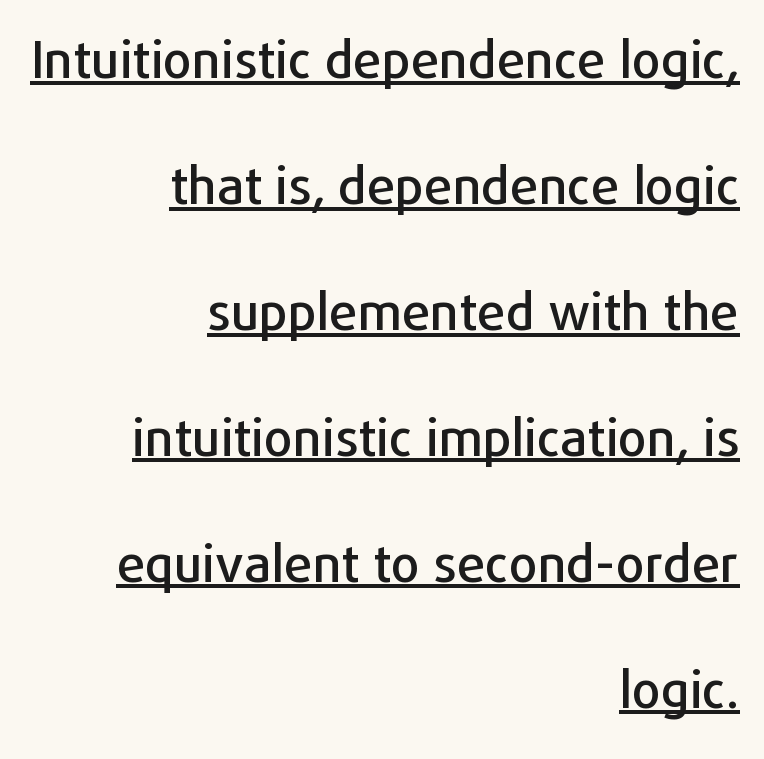
Q: Is the text italic (slanted)? A: No, it is upright.
Q: Is the typeface a serif or a sans-serif typeface? A: Sans-serif.
Q: Is the text underlined? A: Yes.
Q: How is the paragraph aligned? A: Right-aligned.
Q: Is the spacing between letters normal or unusually wide? A: Normal.
Q: Is the spacing between lines tight, normal or loose? A: Loose.
Q: Width (condensed, normal, or wide)? A: Normal.
Q: Stroke contrast? A: Low.
Q: x-height? A: Medium.
Q: Monospaced? A: No.
